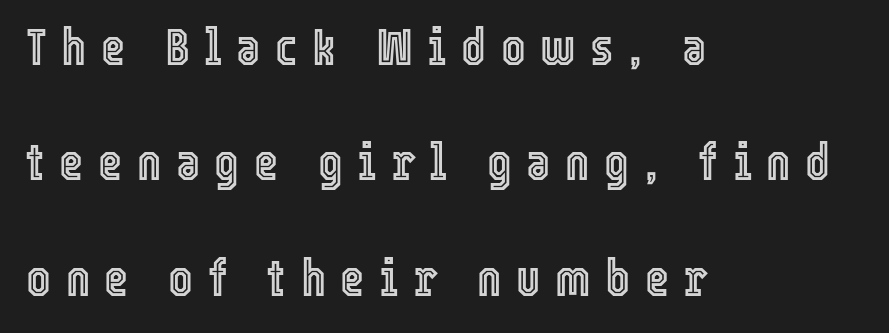
Underlining? Definitely not there. What's the leading like? Stretched, with rows far apart. Posture: straight, roman, zero tilt. A typesetter would call this proportional, since set widths differ per character.
